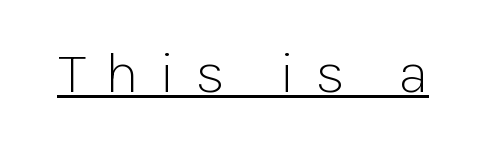
Q: Is the text bold? A: No.
Q: Is the text italic (slanted)? A: No, it is upright.
Q: Is the typeface a serif or a sans-serif typeface? A: Sans-serif.
Q: Is the text underlined? A: Yes.
Q: Is the spacing between letters normal or unusually wide? A: Unusually wide.
Q: Width (condensed, normal, or wide)? A: Normal.
Q: Stroke contrast? A: Low.
Q: x-height? A: Medium.
Q: Monospaced? A: No.
